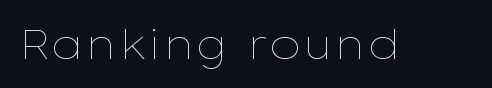
Is this a heavy cut? Hardly; it is regular or lighter. Notice how the stems are strictly vertical — no italics here. The words here are not underlined. Think of a printed novel: that variable character pitch is what you see here.
